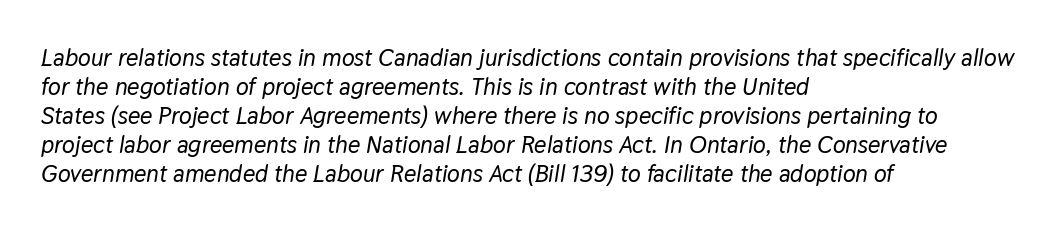
The image shows 24 px text type, italic (leaning right); set left-aligned, line spacing 1.21x, normal letter spacing, not underlined.
